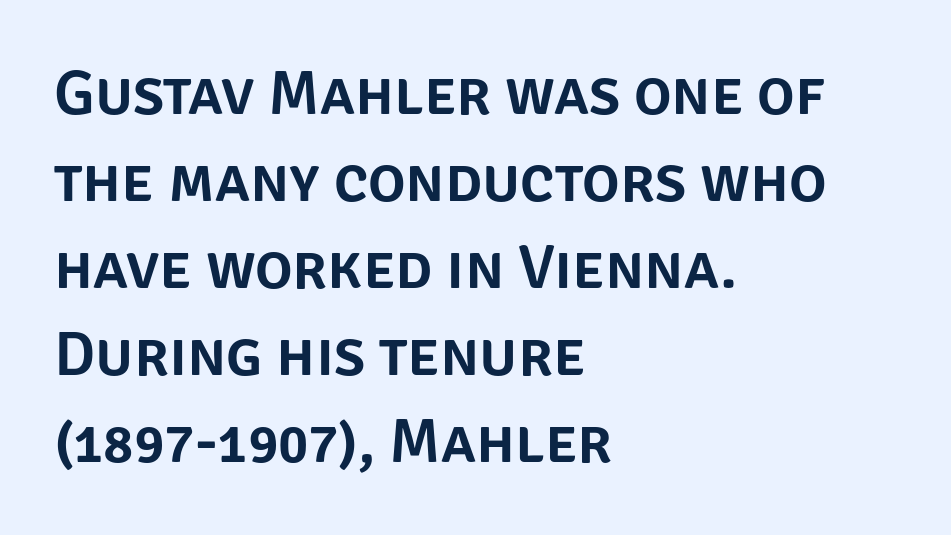
Note the varied advance widths — an 'i' is clearly narrower than an 'm'. When letters stand straight like this, we call the style roman or upright. The text block is weighted toward the left margin, trailing off unevenly rightward. No feet cap the strokes, marking this as sans-serif type. The space beneath each line is pristine and unruled.
